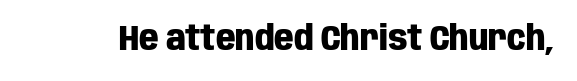
Q: Is the text bold? A: Yes.
Q: Is the text italic (slanted)? A: No, it is upright.
Q: Is the typeface a serif or a sans-serif typeface? A: Sans-serif.
Q: Is the text underlined? A: No.
Q: Is the spacing between letters normal or unusually wide? A: Normal.
Q: Width (condensed, normal, or wide)? A: Condensed.
Q: Stroke contrast? A: Low.
Q: x-height? A: Large.
Q: Monospaced? A: No.
